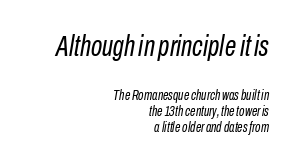
Q: Is the text bold? A: No.
Q: Is the text italic (slanted)? A: Yes, it leans right by about 10 degrees.
Q: Is the text underlined? A: No.
Q: How is the paragraph aligned? A: Right-aligned.
Q: Is the spacing between letters normal or unusually wide? A: Normal.
Q: Is the spacing between lines tight, normal or loose? A: Tight.
Q: Which block of text is set in a larger size, the first (top) or the second (bottom)? A: The first (top) one.
Q: Width (condensed, normal, or wide)? A: Condensed.
Q: Stroke contrast? A: Low.
Q: x-height? A: Medium.
Q: Monospaced? A: No.
